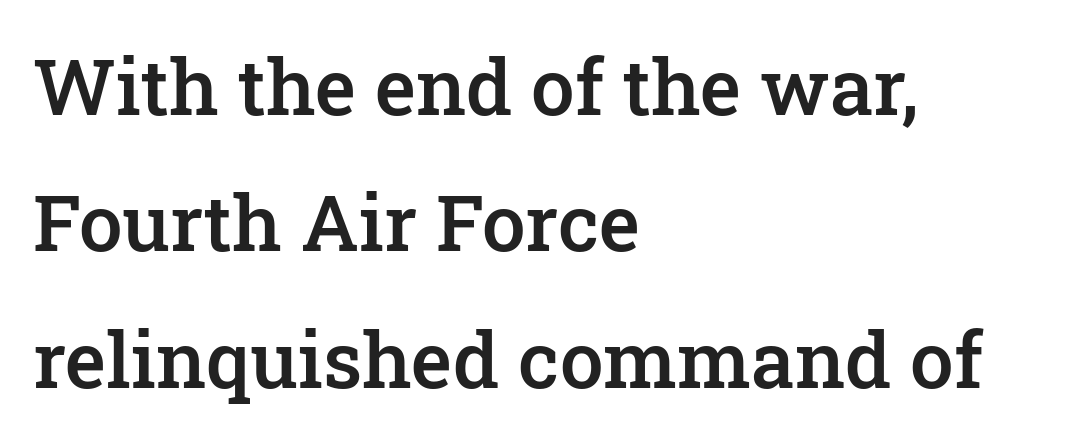
The image shows 78 px semibold serif type, upright; set left-aligned, line spacing 1.75x, normal letter spacing, not underlined; low stroke contrast and a medium x-height.
